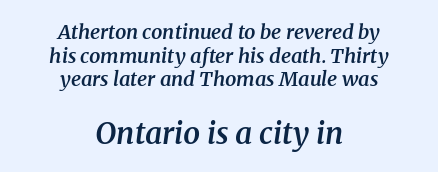
The text block is weighted toward neither margin, spreading evenly from the middle. The passage shown is semibold, sitting just below true bold. Type size steps up from the first block to the second. A clean baseline with only descenders dipping below it.
